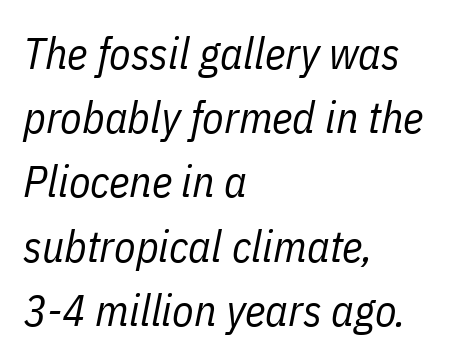
Q: Is the text bold? A: No.
Q: Is the text italic (slanted)? A: Yes, it leans right by about 11 degrees.
Q: Is the text underlined? A: No.
Q: How is the paragraph aligned? A: Left-aligned.
Q: Is the spacing between letters normal or unusually wide? A: Normal.
Q: Is the spacing between lines tight, normal or loose? A: Normal.
Q: Width (condensed, normal, or wide)? A: Condensed.
Q: Stroke contrast? A: Low.
Q: x-height? A: Medium.
Q: Monospaced? A: No.
